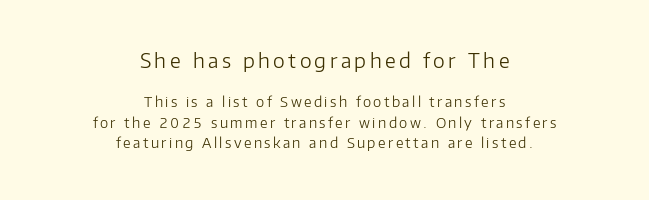
{"italic": "no", "bold": "no", "underline": "no", "align": "center", "line_spacing": "normal", "line_spacing_ratio": 1.46, "larger_block": "first", "size_ratio": 1.43, "glyph_px": 20}
